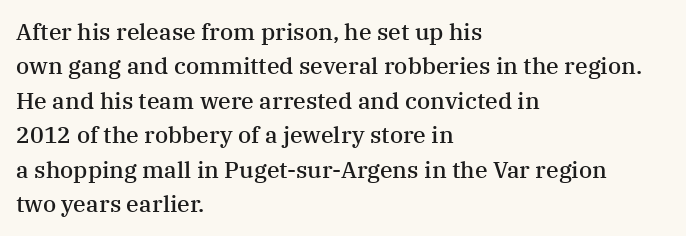
The sample has been set in demibold, a notch under bold. Students, observe: this is what conventionally led text looks like. All the whitespace from short lines collects on the right. Descenders are the only things crossing below the line.
